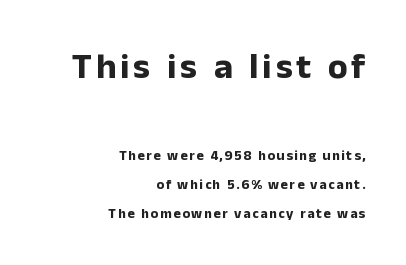
The image shows 36 px bold sans-serif type, upright; set right-aligned, loose line spacing (2.08x), not underlined; the first (top) block is 2.57x larger; low stroke contrast and a medium x-height.
